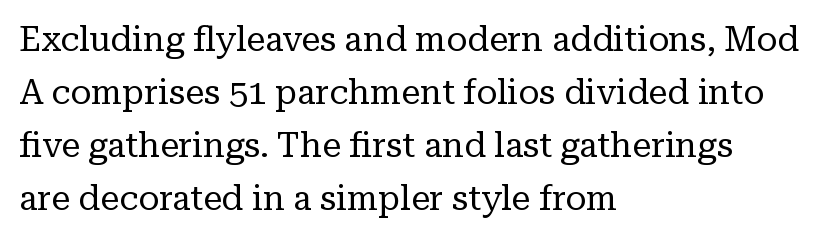
{"serif": "yes", "italic": "no", "bold": "no", "weight": "regular", "width": "normal", "stroke_contrast": "low", "x_height": "medium", "monospaced": "no", "underline": "no", "align": "left", "line_spacing": "normal", "line_spacing_ratio": 1.56, "letter_spacing": "normal", "letter_spacing_em": 0.0, "glyph_px": 34}
